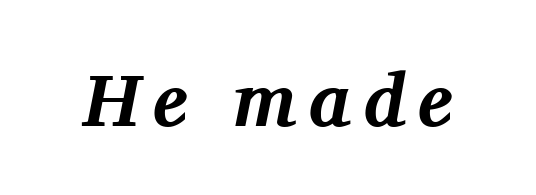
{"serif": "yes", "italic": "yes", "lean": "right", "slant_degrees": 11, "bold": "yes", "weight": "bold", "width": "normal", "stroke_contrast": "medium", "x_height": "medium", "monospaced": "no", "underline": "no", "glyph_px": 75}
